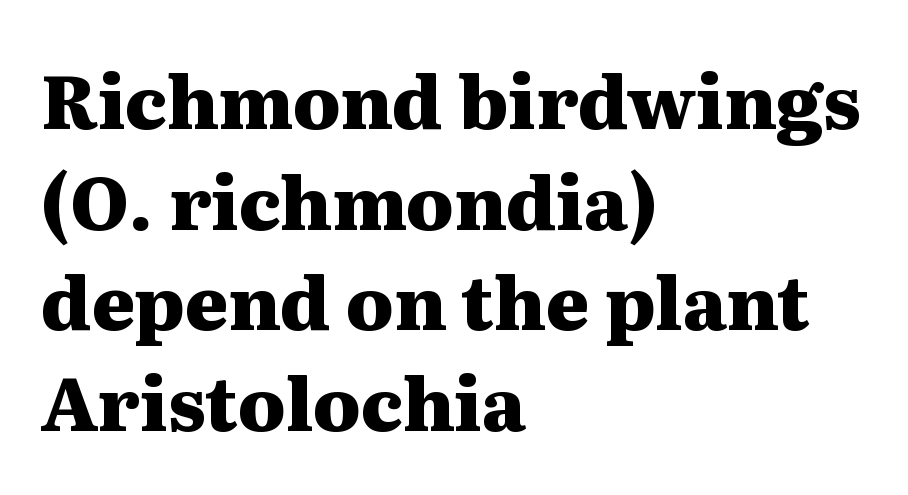
The image shows 74 px heavy, wide serif type, upright; set left-aligned, normal line spacing (1.36x), normal letter spacing, not underlined; medium stroke contrast and a medium x-height.
